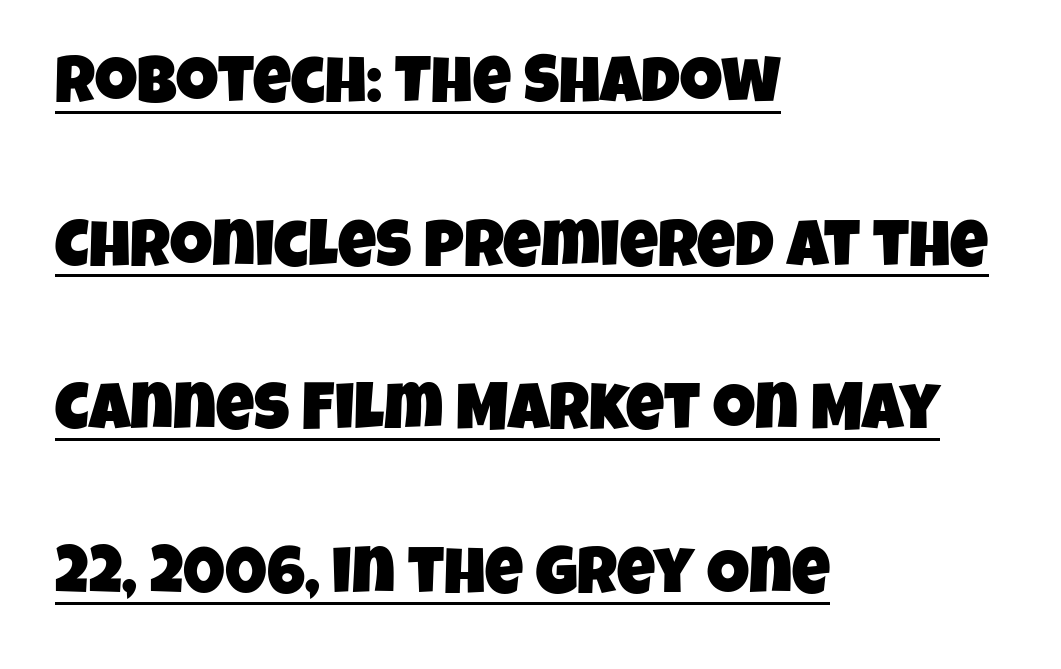
Summary of vertical rhythm: relaxed, with wide interline spacing. The letters advance in unequal steps, a hallmark of proportional type. A classic flush-left, rag-right setting is used for this passage. Nothing unusual about the tracking: characters are spaced as the font intends. To sum up the face: it is a sans, with no serifs. This is underlined copy, the kind a proofreader might mark for attention.
